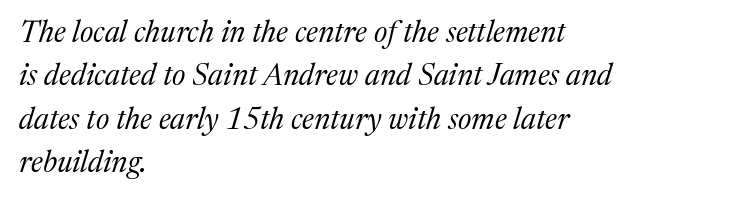
The image shows 30 px regular-weight serif type, italic (leaning right); set left-aligned, normal line spacing (1.45x), normal letter spacing, not underlined; medium stroke contrast and a medium x-height.
